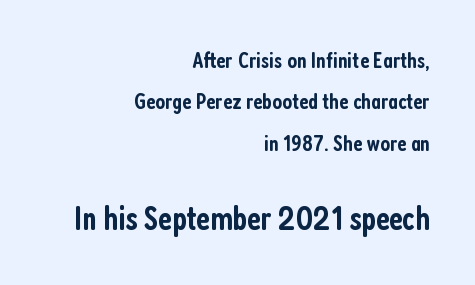
Q: Is the text bold? A: Semi-bold.
Q: Is the text italic (slanted)? A: No, it is upright.
Q: Is the typeface a serif or a sans-serif typeface? A: Sans-serif.
Q: Is the text underlined? A: No.
Q: How is the paragraph aligned? A: Right-aligned.
Q: Is the spacing between letters normal or unusually wide? A: Normal.
Q: Which block of text is set in a larger size, the first (top) or the second (bottom)? A: The second (bottom) one.
Q: Width (condensed, normal, or wide)? A: Condensed.
Q: Stroke contrast? A: Low.
Q: x-height? A: Medium.
Q: Monospaced? A: No.
